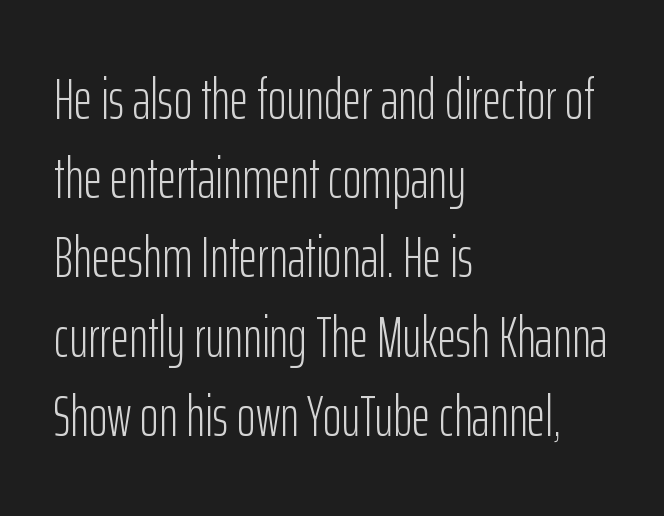
{"serif": "no", "italic": "no", "bold": "no", "weight": "light", "width": "condensed", "stroke_contrast": "low", "x_height": "medium", "monospaced": "no", "underline": "no", "align": "left", "line_spacing": "normal", "line_spacing_ratio": 1.39, "letter_spacing": "normal", "letter_spacing_em": 0.0, "glyph_px": 57}
